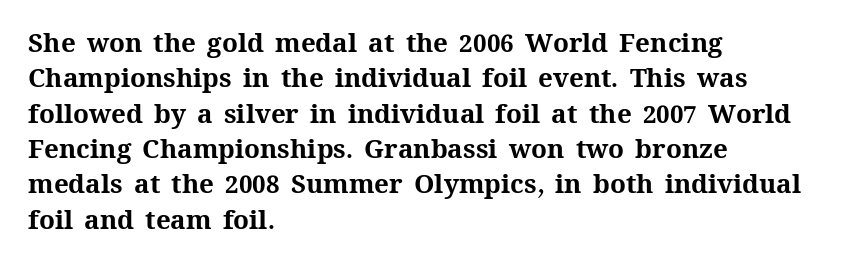
{"italic": "no", "bold": "yes", "underline": "no", "align": "left", "line_spacing": "normal", "line_spacing_ratio": 1.36, "letter_spacing": "normal", "letter_spacing_em": 0.0, "glyph_px": 26}
